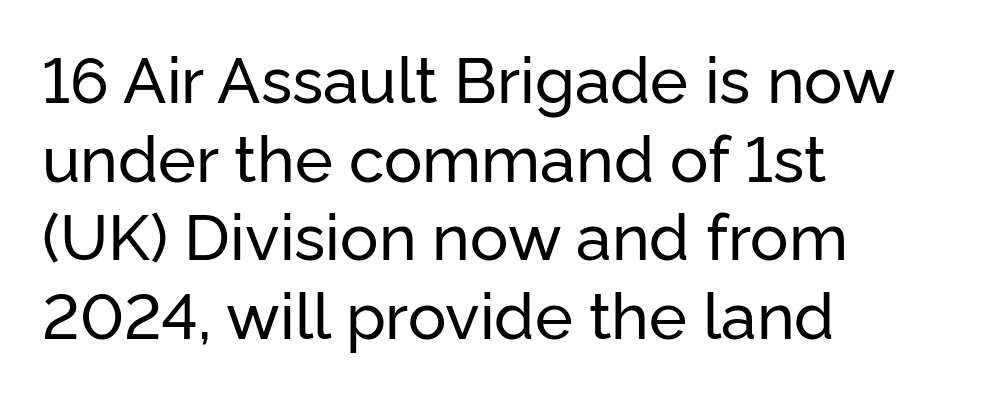
{"serif": "no", "italic": "no", "width": "normal", "stroke_contrast": "low", "x_height": "medium", "monospaced": "no", "underline": "no", "align": "left", "line_spacing_ratio": 1.23, "letter_spacing": "normal", "letter_spacing_em": 0.0, "glyph_px": 64}
